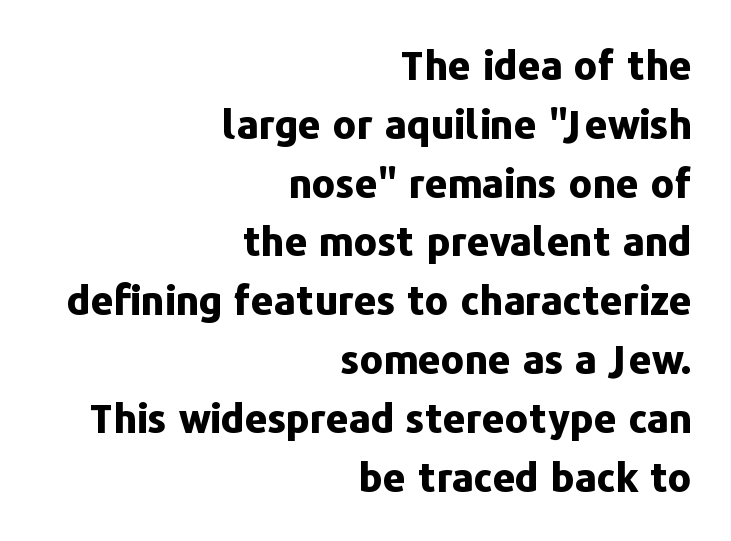
This block has exactly the height ordinary leading produces. Set as a true bold cut, around the 700 mark. The rendering uses natural spacing where letterforms have individual widths. A typesetter would label this face a sans.
